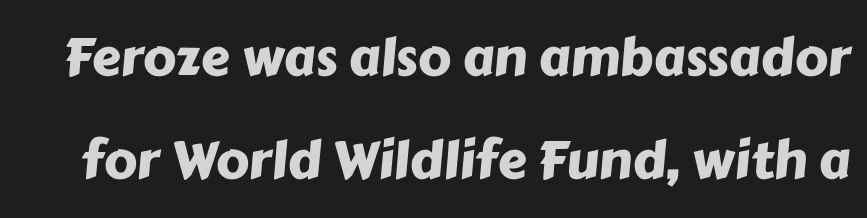
{"serif": "no", "width": "normal", "stroke_contrast": "low", "x_height": "medium", "monospaced": "no", "underline": "no", "line_spacing": "loose", "line_spacing_ratio": 1.98, "letter_spacing": "normal", "letter_spacing_em": 0.0, "glyph_px": 52}
